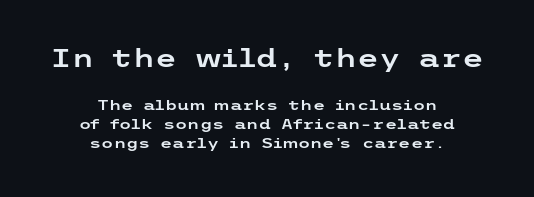
The letters stand upright; this is a roman face. Bigger letters appear in the top chunk; the bottom chunk is reduced. Characters follow at the spacing the type designer built in. Baseline-to-baseline distance is the conventional proportion of letter height. The paragraph shown floats in the horizontal middle.
